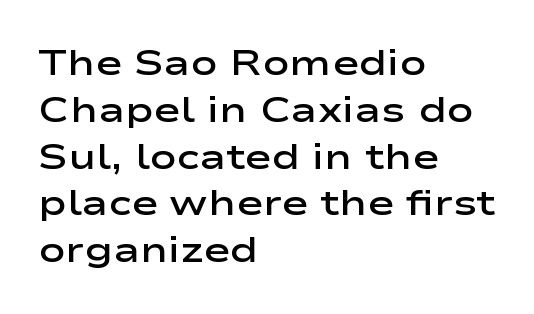
Summary of weight: moderately heavy, a semibold. Words float on clear page, feet unadorned. Whoever set this chose a conventional vertical rhythm. Alignment: flush left. The passage shown has conventional tracking throughout. The axis of the letterforms is exactly vertical.
